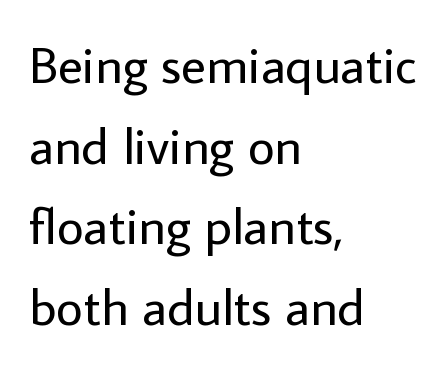
The string is rendered with underlining switched off. The typesetting does not lean heavy: it is not bold. Characters remain perfectly vertical along every line. What stands out about the letter spacing? Nothing — it is the standard amount. This sample uses a sans-serif face. The compositor pushed each line to the left boundary.
